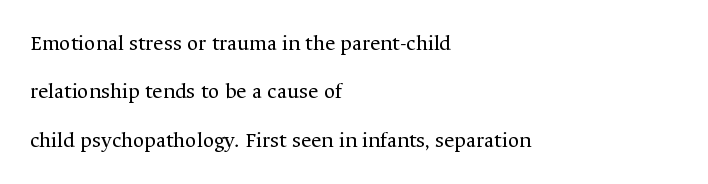
This rendering uses left alignment, leaving the right contour irregular. Check under the words: just untouched page. The strokes are not fattened; the text isn't bold. Quick note: interline space is abundant. This is roman type, the default non-slanted kind.
